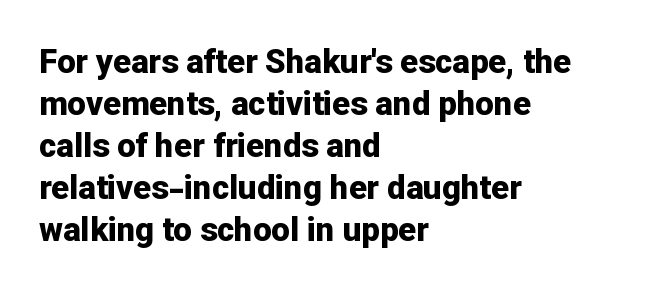
The glyphs have the mass of a bold cut. The font family rendered here belongs to the sans-serif group. Characters follow at the spacing the type designer built in. The lines are quadded left. The passage shown is not underscored anywhere.
